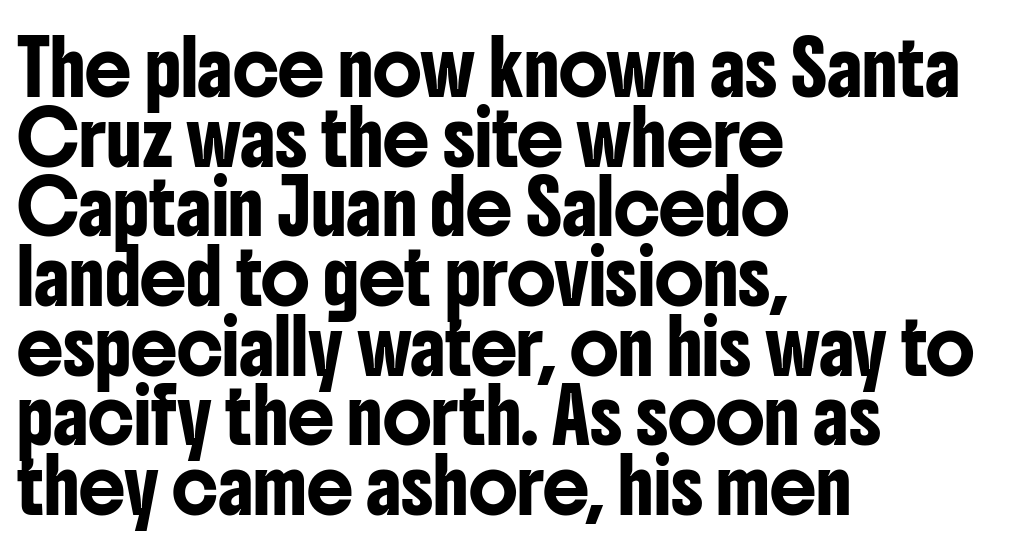
Posture: straight, roman, zero tilt. Descender tails drop into unmarked territory. Spacing verdict: proportional, widths tailored to each character. The typeface chosen for these lines omits serifs. Characters follow at the spacing the type designer built in.
